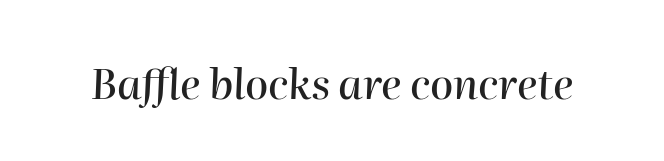
Q: Is the text italic (slanted)? A: Yes, it leans right by about 2 degrees.
Q: Is the text underlined? A: No.
Q: Is the spacing between letters normal or unusually wide? A: Normal.
Q: Width (condensed, normal, or wide)? A: Normal.
Q: Stroke contrast? A: High.
Q: x-height? A: Medium.
Q: Monospaced? A: No.
